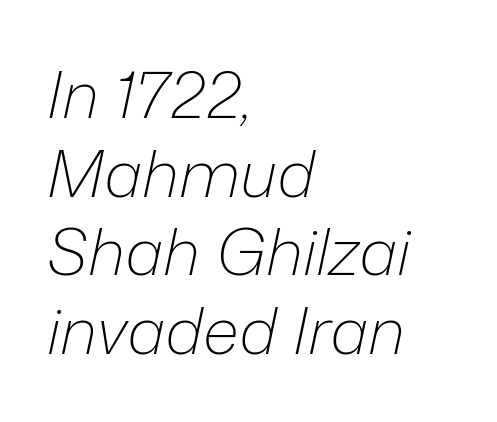
The image shows 65 px light type, italic (leaning right); set left-aligned, line spacing 1.21x, normal letter spacing, not underlined; low stroke contrast and a medium x-height.
